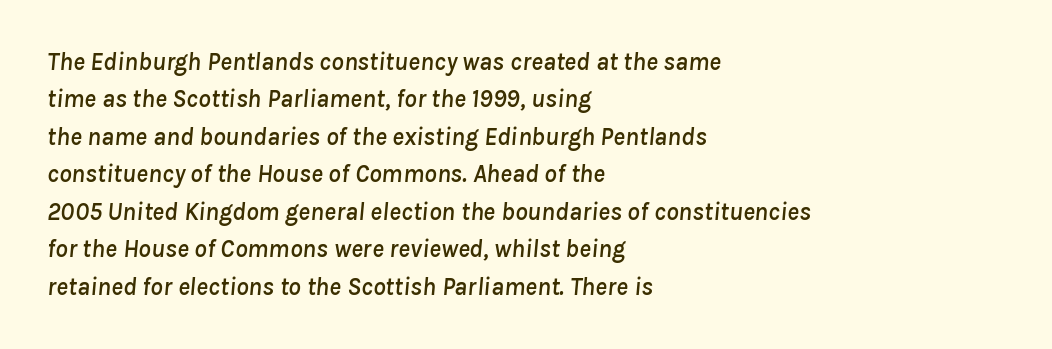
The image shows 25 px text type, italic (leaning right); set left-aligned, normal line spacing (1.5x), normal letter spacing, not underlined.
